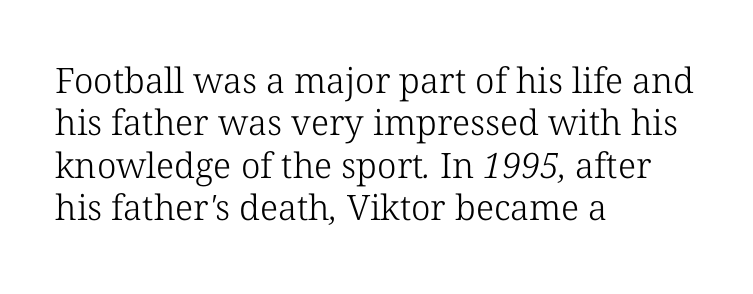
Reading down the block, your eye returns to a fixed left position each line. Letters rest on an invisible, unmarked baseline. The horizontal fit of the characters is conventional and even. To sum up the face: it has serifs. Each stroke keeps to a modest, everyday thickness or less.
